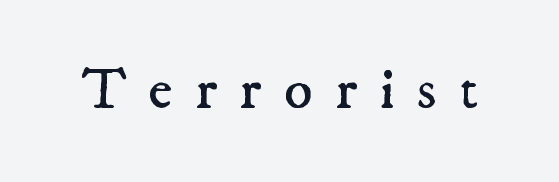
The image shows 59 px regular-weight serif type; set unusually wide letter spacing (+0.38 em), not underlined; low stroke contrast and a small x-height.
